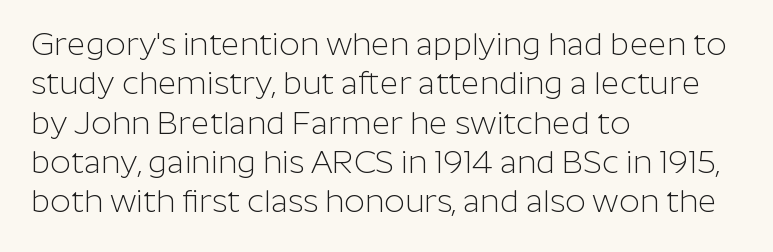
This is sans-serif lettering, the kind often seen on screens and signage. A typesetter would call this proportional, since set widths differ per character. If you drew a ruler down the left edge, every line would touch it. Unmarked baselines from the first word to the last.
